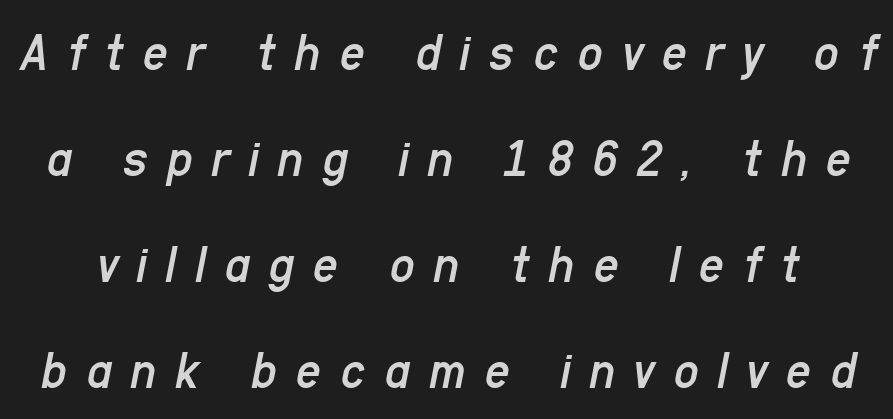
Tracking here is generous; glyphs stand well apart from one another. Think standard paragraph weight, or any step lighter than that. The passage shown is typed in a proportional face where columns would drift. Baseline-to-baseline distance is far greater than the letter height. These lines were composed using italics.
